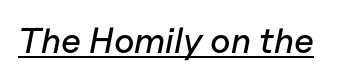
{"italic": "yes", "lean": "right", "slant_degrees": 11, "width": "normal", "stroke_contrast": "low", "x_height": "medium", "monospaced": "no", "underline": "yes", "letter_spacing": "normal", "letter_spacing_em": 0.0, "glyph_px": 36}
